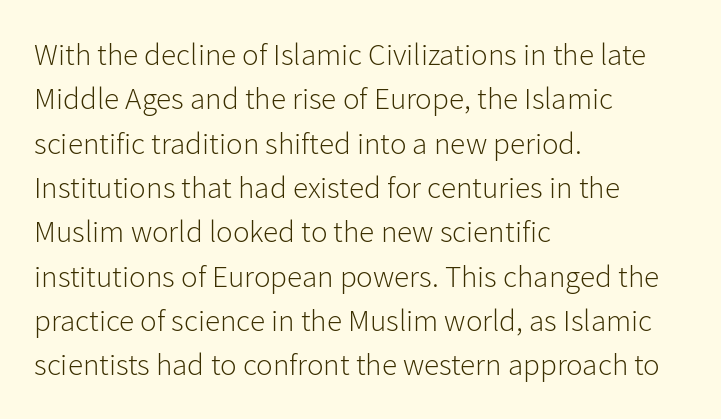
Q: Is the text bold? A: No.
Q: Is the text italic (slanted)? A: No, it is upright.
Q: Is the typeface a serif or a sans-serif typeface? A: Sans-serif.
Q: Is the text underlined? A: No.
Q: How is the paragraph aligned? A: Left-aligned.
Q: Is the spacing between letters normal or unusually wide? A: Normal.
Q: Is the spacing between lines tight, normal or loose? A: Normal.
Q: Width (condensed, normal, or wide)? A: Normal.
Q: Stroke contrast? A: Low.
Q: x-height? A: Medium.
Q: Monospaced? A: No.
